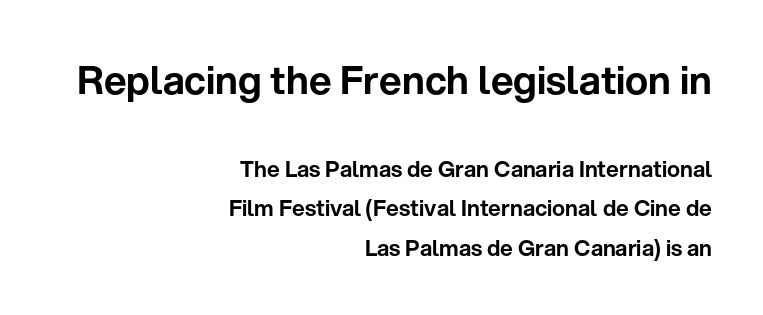
{"serif": "no", "italic": "no", "width": "normal", "stroke_contrast": "low", "x_height": "medium", "monospaced": "no", "underline": "no", "align": "right", "line_spacing_ratio": 1.79, "letter_spacing": "normal", "letter_spacing_em": 0.0, "larger_block": "first", "size_ratio": 1.77, "glyph_px": 39}
